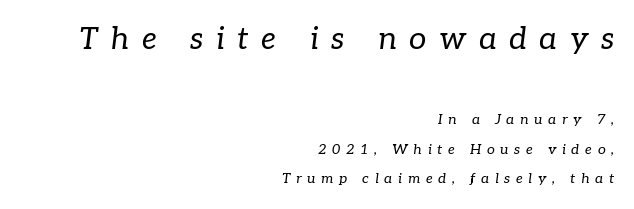
The image shows 31 px regular-weight serif type, italic (leaning right); set right-aligned, loose line spacing (2.13x), unusually wide letter spacing (+0.41 em), not underlined; the first (top) block is 2.21x larger; low stroke contrast and a medium x-height.
